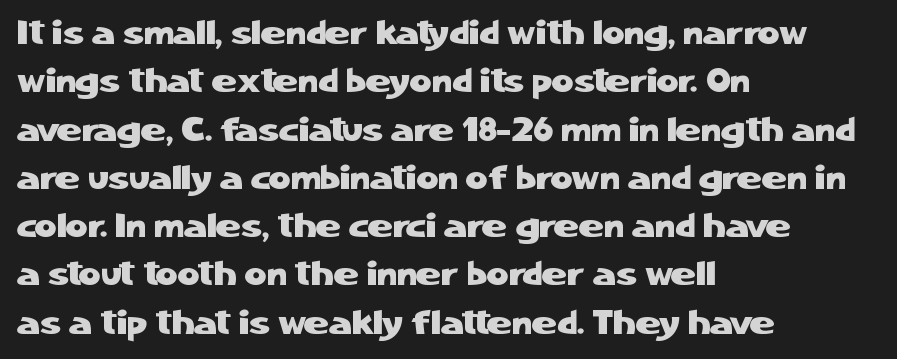
Plain, unruled lines of type. These lines were composed using upright roman letters. The face used here is proportionally spaced, like ordinary book or web type. In CSS terms this would be text-align: left. Summary of vertical rhythm: regular, with standard interline spacing. The letters carry no serifs — their stems end cleanly without finishing strokes.
